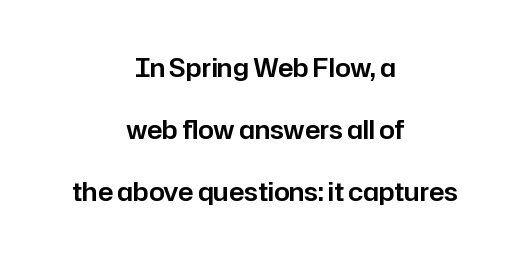
The block of text is sparse from top to bottom, with ample space between rows. Alignment: centered. Unlike italic type, these characters show no tilt at all. Just letters on the line, the space beneath them empty. Is the letter spacing exaggerated? No — it looks like the ordinary default.
